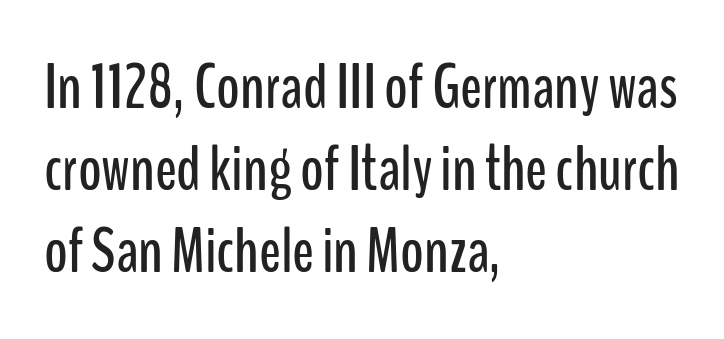
Q: Is the text italic (slanted)? A: No, it is upright.
Q: Is the typeface a serif or a sans-serif typeface? A: Sans-serif.
Q: Is the text underlined? A: No.
Q: How is the paragraph aligned? A: Left-aligned.
Q: Is the spacing between letters normal or unusually wide? A: Normal.
Q: Is the spacing between lines tight, normal or loose? A: Normal.
Q: Width (condensed, normal, or wide)? A: Condensed.
Q: Stroke contrast? A: Low.
Q: x-height? A: Medium.
Q: Monospaced? A: No.
